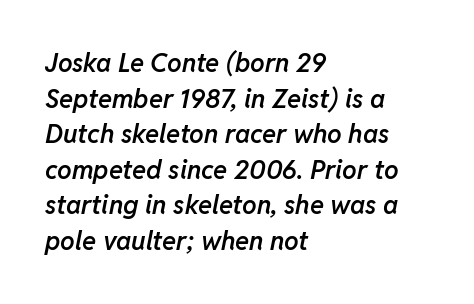
Q: Is the text bold? A: Semi-bold.
Q: Is the text italic (slanted)? A: Yes, it leans right by about 11 degrees.
Q: Is the text underlined? A: No.
Q: How is the paragraph aligned? A: Left-aligned.
Q: Is the spacing between letters normal or unusually wide? A: Normal.
Q: Is the spacing between lines tight, normal or loose? A: Normal.
